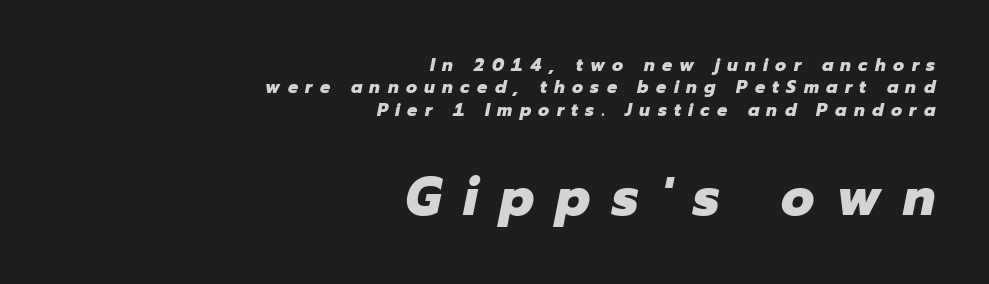
Q: Is the text bold? A: Yes.
Q: Is the text italic (slanted)? A: Yes, it leans right by about 12 degrees.
Q: Is the text underlined? A: No.
Q: How is the paragraph aligned? A: Right-aligned.
Q: Is the spacing between letters normal or unusually wide? A: Unusually wide.
Q: Which block of text is set in a larger size, the first (top) or the second (bottom)? A: The second (bottom) one.
Q: Width (condensed, normal, or wide)? A: Normal.
Q: Stroke contrast? A: Low.
Q: x-height? A: Medium.
Q: Monospaced? A: No.
